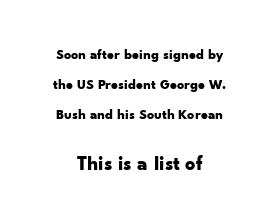
Q: Is the text bold? A: Yes.
Q: Is the text italic (slanted)? A: No, it is upright.
Q: Is the text underlined? A: No.
Q: How is the paragraph aligned? A: Centered.
Q: Is the spacing between letters normal or unusually wide? A: Normal.
Q: Is the spacing between lines tight, normal or loose? A: Loose.
Q: Which block of text is set in a larger size, the first (top) or the second (bottom)? A: The second (bottom) one.
